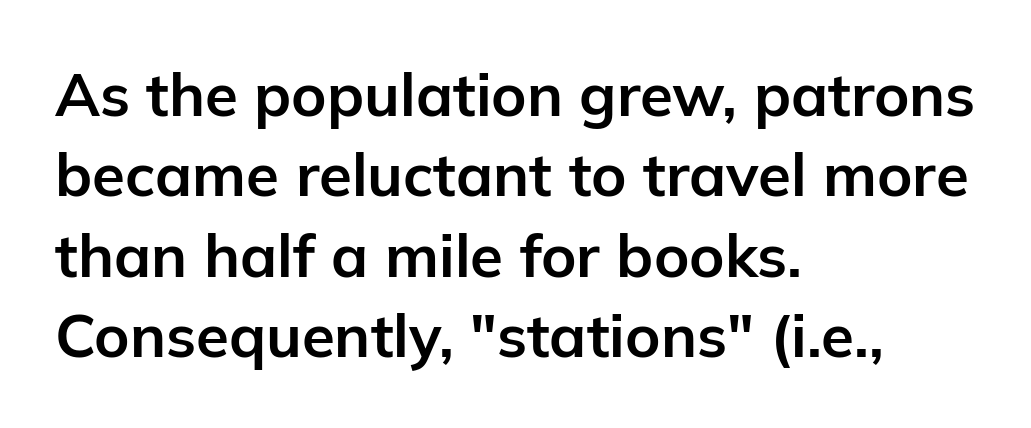
The image shows 60 px bold sans-serif type, upright; set left-aligned, normal line spacing (1.34x), normal letter spacing, not underlined; low stroke contrast and a medium x-height.
